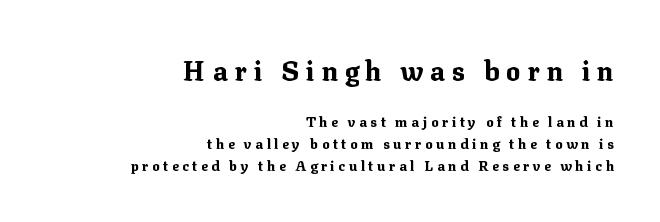
{"italic": "no", "bold": "yes", "underline": "no", "align": "right", "line_spacing": "normal", "line_spacing_ratio": 1.55, "letter_spacing": "wide", "letter_spacing_em": 0.25, "larger_block": "first", "size_ratio": 1.93, "glyph_px": 27}
